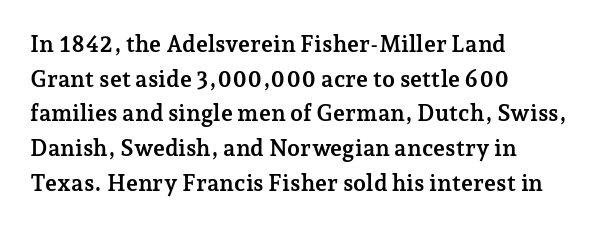
The image shows 23 px bold type, upright; set left-aligned, normal line spacing (1.51x), normal letter spacing, not underlined.
